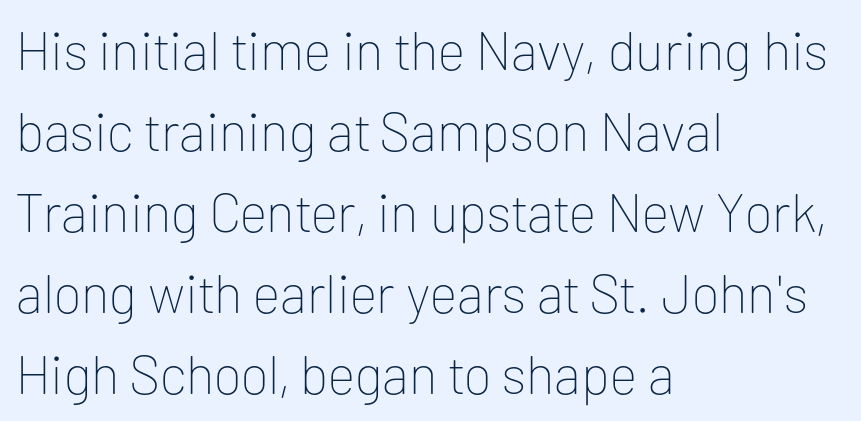
The image shows 54 px thin sans-serif type, upright; set left-aligned, normal line spacing (1.5x), normal letter spacing, not underlined; low stroke contrast and a medium x-height.
